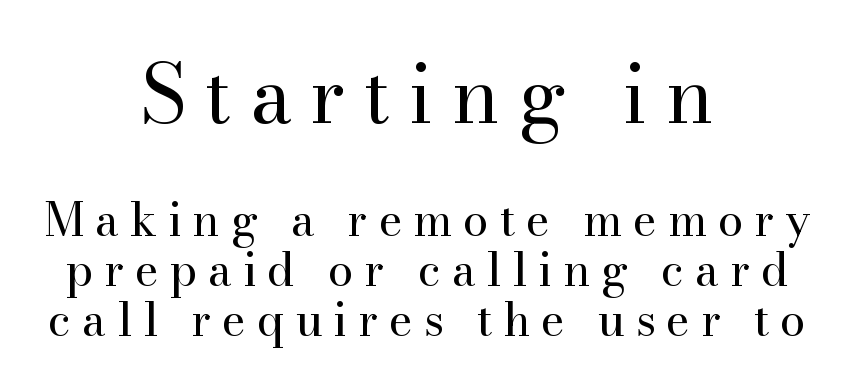
{"serif": "yes", "italic": "no", "bold": "no", "weight": "regular", "width": "normal", "stroke_contrast": "high", "x_height": "small", "monospaced": "no", "underline": "no", "align": "center", "line_spacing": "tight", "line_spacing_ratio": 1.09, "letter_spacing": "wide", "letter_spacing_em": 0.23, "larger_block": "first", "size_ratio": 1.74, "glyph_px": 80}
